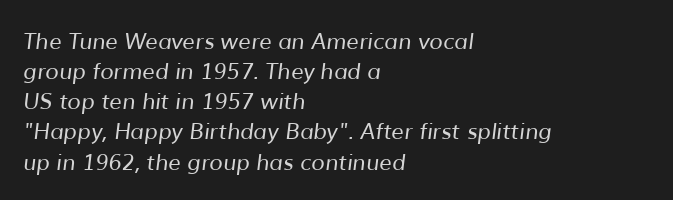
{"bold": "no", "underline": "no", "align": "left", "line_spacing": "normal", "line_spacing_ratio": 1.37, "letter_spacing": "normal", "letter_spacing_em": 0.0, "glyph_px": 22}
